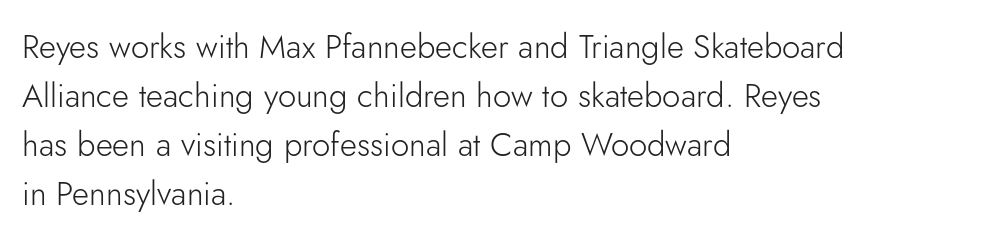
The image shows 33 px light sans-serif type, upright; set left-aligned, normal line spacing (1.48x), normal letter spacing, not underlined; low stroke contrast and a small x-height.
